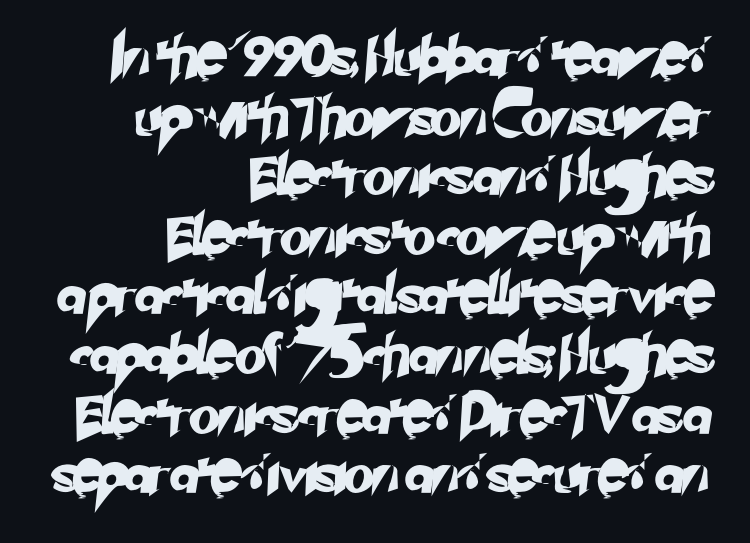
{"serif": "no", "width": "normal", "stroke_contrast": "low", "x_height": "small", "monospaced": "no", "underline": "no", "align": "right", "line_spacing": "normal", "line_spacing_ratio": 1.49, "letter_spacing": "normal", "letter_spacing_em": 0.0, "glyph_px": 40}
